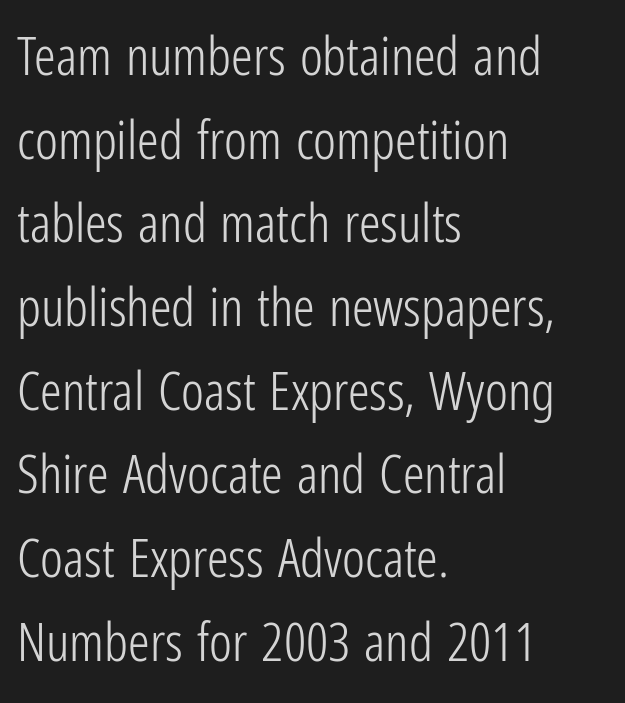
{"serif": "no", "italic": "no", "bold": "no", "weight": "light", "width": "condensed", "stroke_contrast": "low", "x_height": "medium", "monospaced": "no", "underline": "no", "align": "left", "line_spacing": "normal", "line_spacing_ratio": 1.55, "letter_spacing": "normal", "letter_spacing_em": 0.0, "glyph_px": 54}
